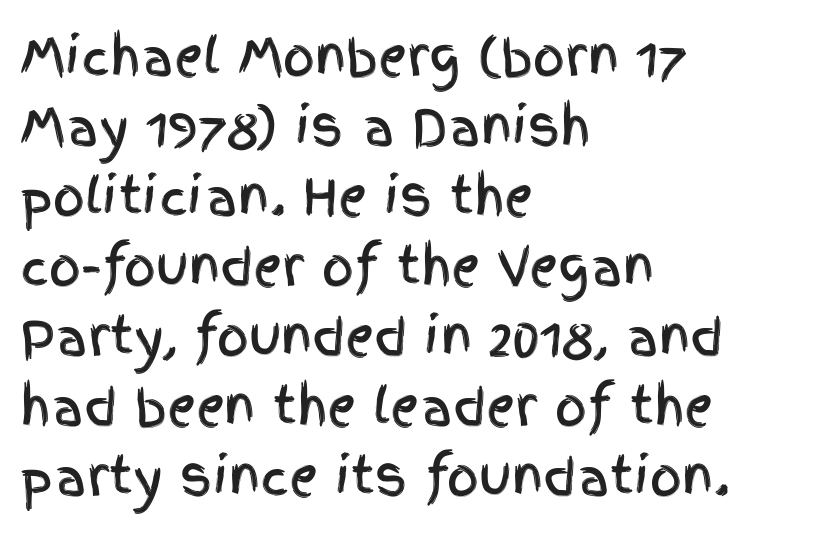
Do the letters lean? They stand straight. Does extra space separate the letters? No, they use regular spacing. A student would call this left alignment; a typographer would say flush left, rag right. Clear beneath every line of the passage. Typographically, this falls in the sans-serif category. Regarding leading, the lines here are spaced in the standard way.
